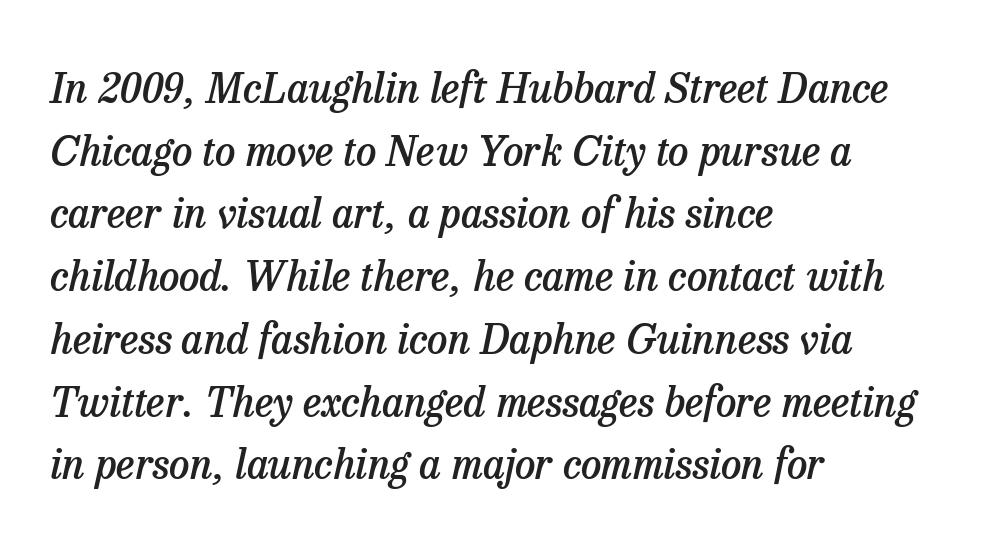
The image shows 41 px semibold serif type, italic (leaning right); set left-aligned, normal line spacing (1.53x), normal letter spacing, not underlined; low stroke contrast and a medium x-height.
